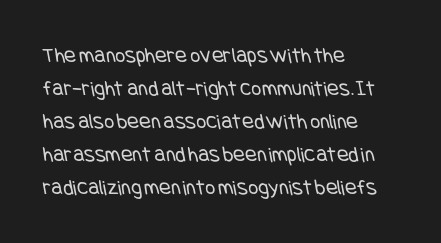
The image shows 22 px text type; set left-aligned, normal line spacing (1.5x), normal letter spacing, not underlined.
